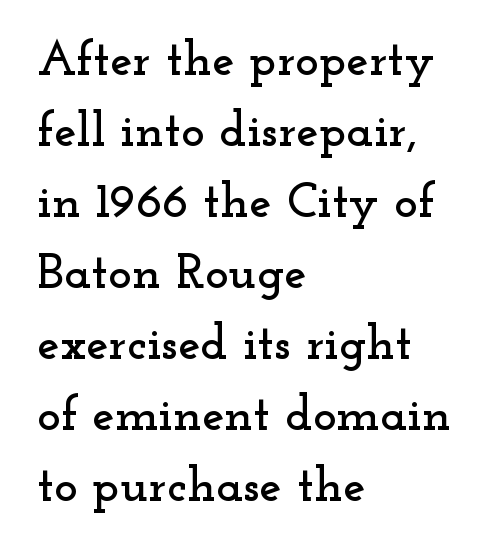
Q: Is the text italic (slanted)? A: No, it is upright.
Q: Is the typeface a serif or a sans-serif typeface? A: Serif.
Q: Is the text underlined? A: No.
Q: How is the paragraph aligned? A: Left-aligned.
Q: Is the spacing between letters normal or unusually wide? A: Normal.
Q: Is the spacing between lines tight, normal or loose? A: Normal.
Q: Width (condensed, normal, or wide)? A: Wide.
Q: Stroke contrast? A: Low.
Q: x-height? A: Small.
Q: Monospaced? A: No.
